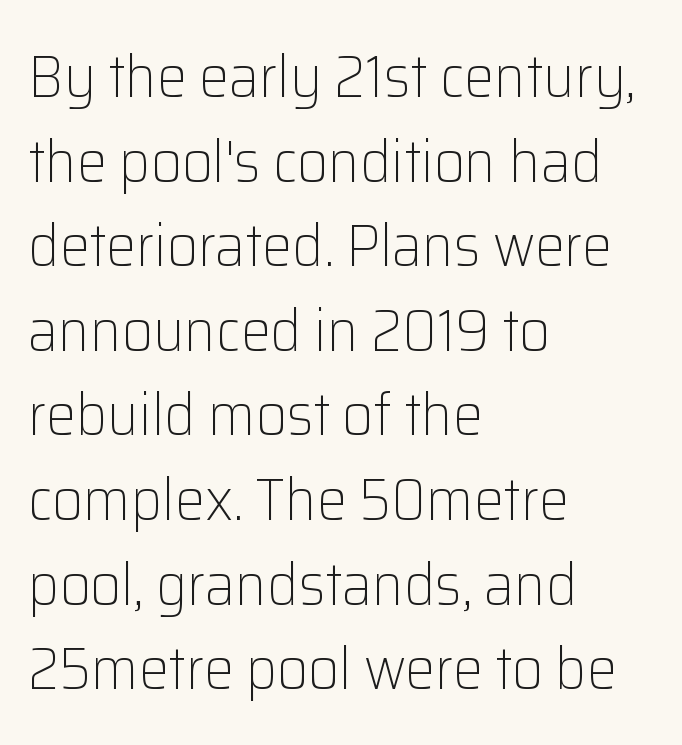
Q: Is the text bold? A: No.
Q: Is the text italic (slanted)? A: No, it is upright.
Q: Is the typeface a serif or a sans-serif typeface? A: Sans-serif.
Q: Is the text underlined? A: No.
Q: How is the paragraph aligned? A: Left-aligned.
Q: Is the spacing between letters normal or unusually wide? A: Normal.
Q: Is the spacing between lines tight, normal or loose? A: Normal.
Q: Width (condensed, normal, or wide)? A: Normal.
Q: Stroke contrast? A: Low.
Q: x-height? A: Medium.
Q: Monospaced? A: No.
